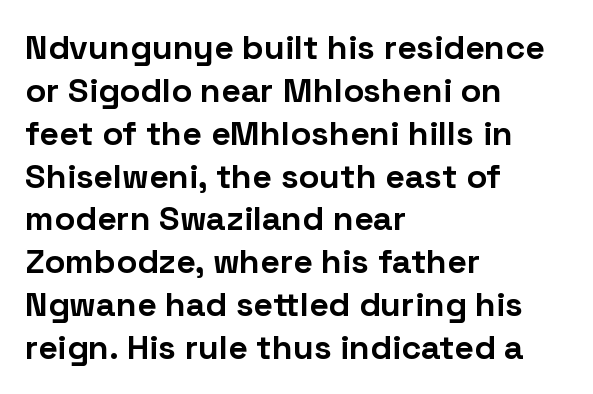
The image shows 34 px bold sans-serif type, upright; set left-aligned, normal line spacing (1.26x), normal letter spacing, not underlined; low stroke contrast and a medium x-height.
